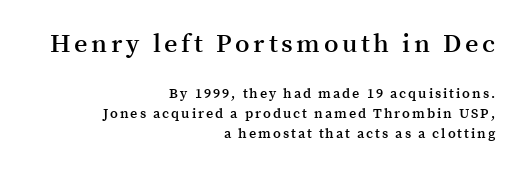
The image shows 26 px text type, upright; set right-aligned, normal line spacing (1.41x), not underlined; the first (top) block is 1.86x larger.
